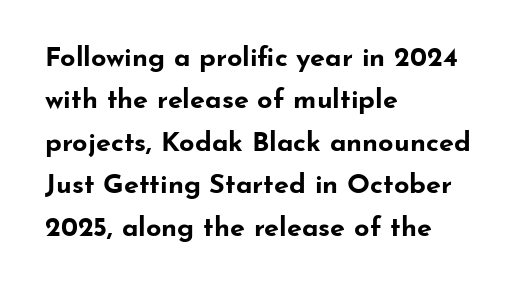
Q: Is the text bold? A: Yes.
Q: Is the text italic (slanted)? A: No, it is upright.
Q: Is the text underlined? A: No.
Q: How is the paragraph aligned? A: Left-aligned.
Q: Is the spacing between letters normal or unusually wide? A: Normal.
Q: Is the spacing between lines tight, normal or loose? A: Normal.
